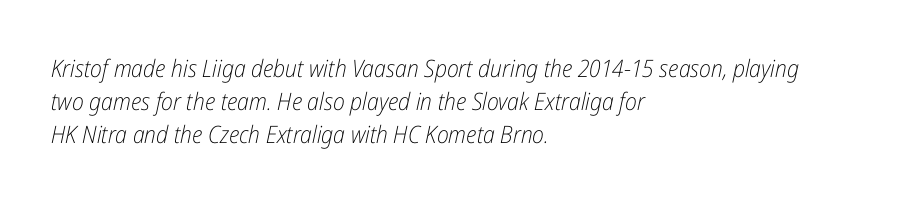
Students, observe: this is what conventionally led text looks like. A light-to-regular cut is what we see here. Left-aligned paragraph, ragged on the right. The passage shown leans; its letterforms are oblique. Here the glyphs are tracked normally, forming tight word shapes.
